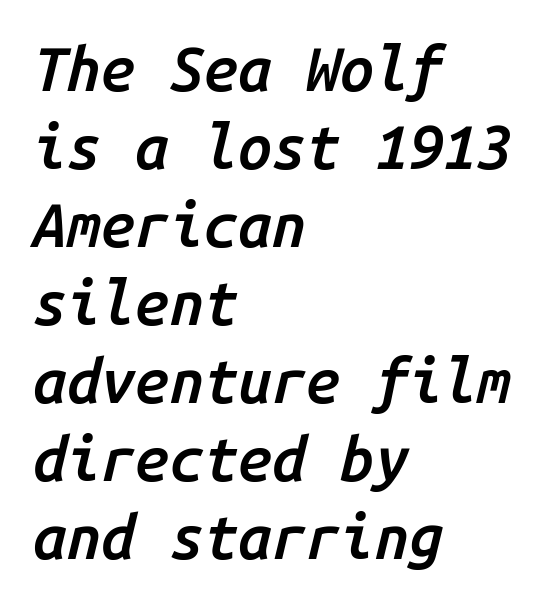
The image shows 61 px semibold type, italic (leaning right), monospaced; set left-aligned, normal line spacing (1.28x), normal letter spacing, not underlined; low stroke contrast and a medium x-height.
